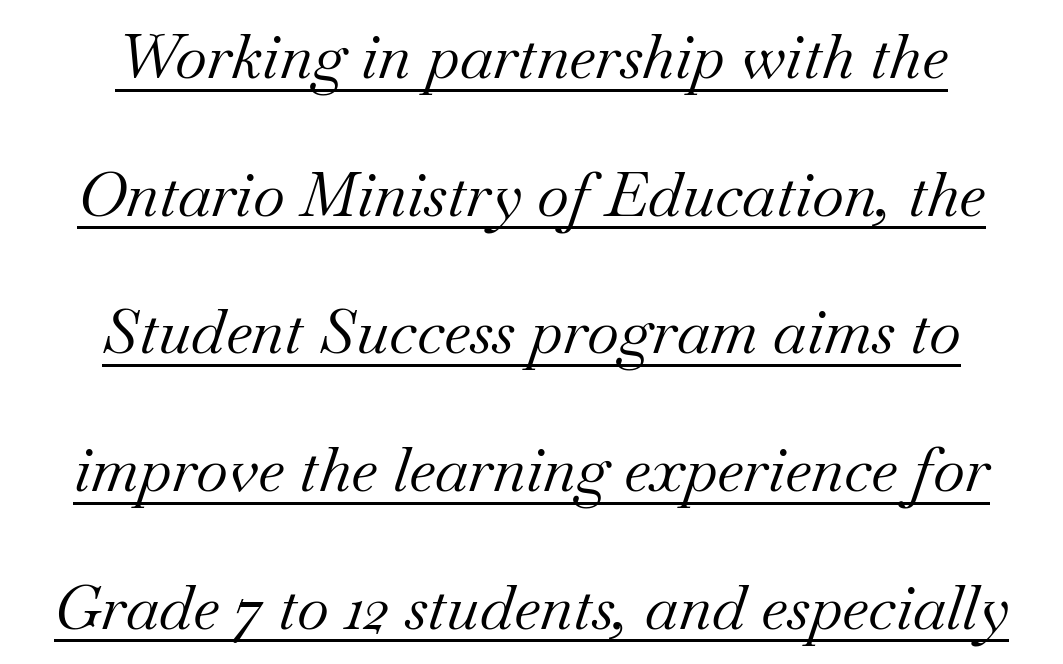
{"serif": "yes", "italic": "yes", "lean": "right", "slant_degrees": 18, "bold": "no", "weight": "regular", "width": "normal", "stroke_contrast": "medium", "x_height": "small", "monospaced": "no", "underline": "yes", "align": "center", "line_spacing": "loose", "line_spacing_ratio": 2.22, "letter_spacing": "normal", "letter_spacing_em": 0.0, "glyph_px": 62}
